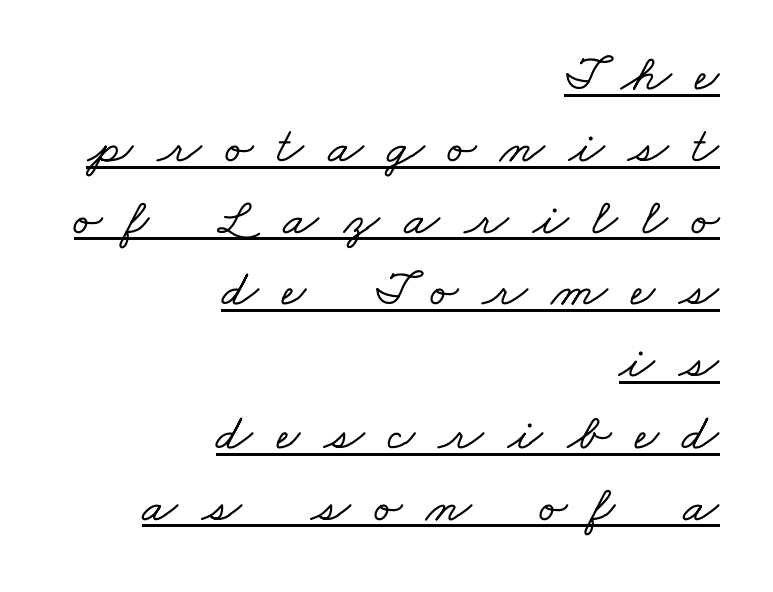
{"serif": "yes", "width": "wide", "stroke_contrast": "low", "x_height": "small", "monospaced": "no", "underline": "yes", "align": "right", "line_spacing": "normal", "line_spacing_ratio": 1.38, "letter_spacing": "wide", "letter_spacing_em": 0.46, "glyph_px": 52}
